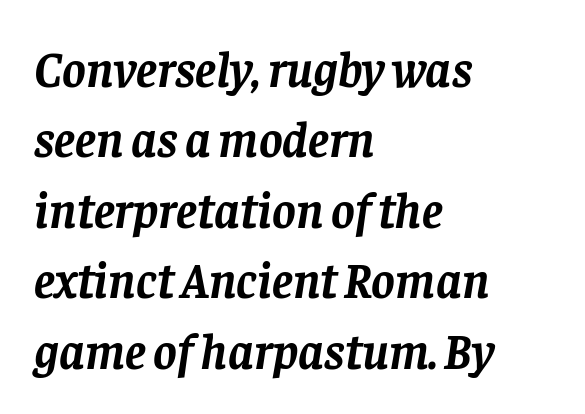
Q: Is the text bold? A: Yes.
Q: Is the text italic (slanted)? A: Yes, it leans right by about 8 degrees.
Q: Is the typeface a serif or a sans-serif typeface? A: Serif.
Q: Is the text underlined? A: No.
Q: How is the paragraph aligned? A: Left-aligned.
Q: Is the spacing between letters normal or unusually wide? A: Normal.
Q: Is the spacing between lines tight, normal or loose? A: Normal.
Q: Width (condensed, normal, or wide)? A: Normal.
Q: Stroke contrast? A: Low.
Q: x-height? A: Large.
Q: Monospaced? A: No.
